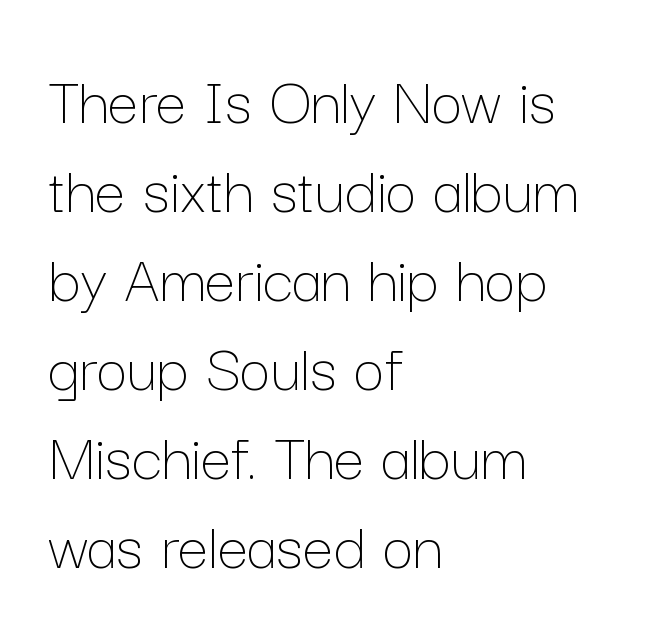
{"italic": "no", "bold": "no", "weight": "thin", "width": "normal", "stroke_contrast": "low", "x_height": "medium", "monospaced": "no", "underline": "no", "align": "left", "line_spacing": "normal", "line_spacing_ratio": 1.29, "letter_spacing": "normal", "letter_spacing_em": 0.0, "glyph_px": 69}
